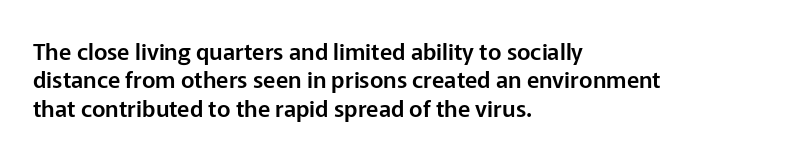
One-word summary of the alignment: left. These lines keep a tight, regular rhythm from letter to letter. Letters rest on an invisible, unmarked baseline. In terms of posture, this sample is upright.
